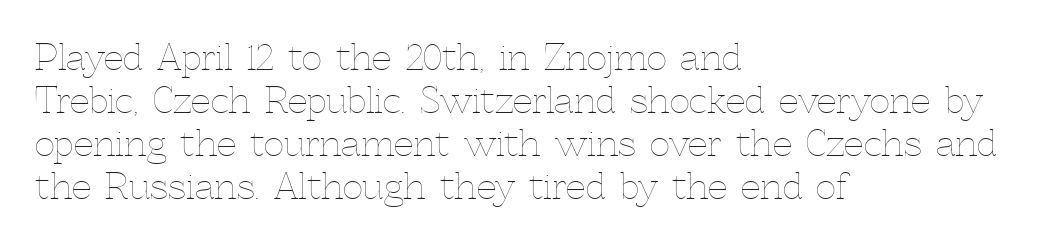
Q: Is the text bold? A: No.
Q: Is the text italic (slanted)? A: No, it is upright.
Q: Is the text underlined? A: No.
Q: How is the paragraph aligned? A: Left-aligned.
Q: Is the spacing between letters normal or unusually wide? A: Normal.
Q: Width (condensed, normal, or wide)? A: Normal.
Q: x-height? A: Medium.
Q: Monospaced? A: No.
